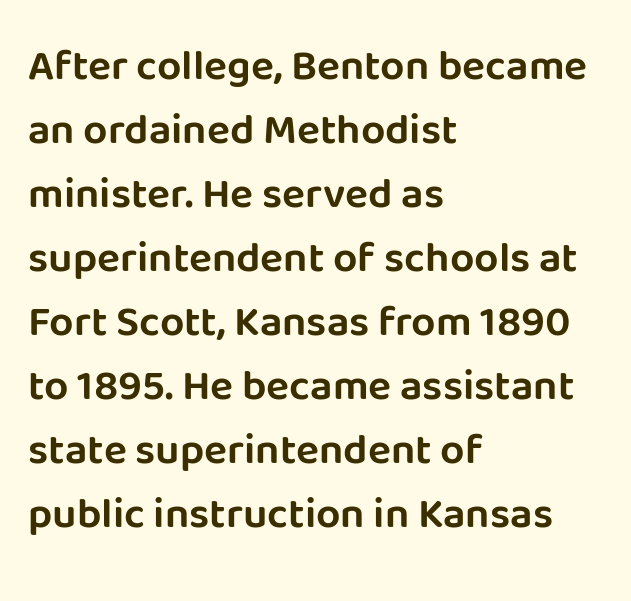
{"serif": "no", "italic": "no", "width": "normal", "stroke_contrast": "low", "x_height": "large", "monospaced": "no", "underline": "no", "align": "left", "line_spacing": "normal", "line_spacing_ratio": 1.49, "letter_spacing": "normal", "letter_spacing_em": 0.0, "glyph_px": 43}
